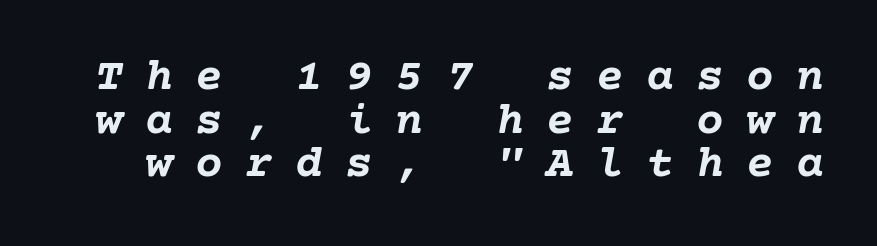
The glyphs are unaccompanied by any horizontal stroke below them. Italic: yes, the glyphs are oblique. Look at the tracking — it's clearly loosened, letters drifting apart. This is heavy type, rendered in bold. Successive baselines arrive quickly, one right under another.
